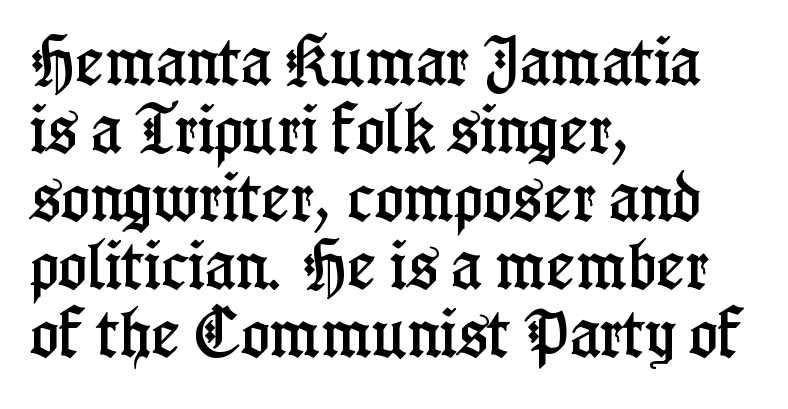
The image shows 54 px condensed serif type, upright; set left-aligned, normal line spacing (1.26x), normal letter spacing, not underlined; low stroke contrast and a medium x-height.
